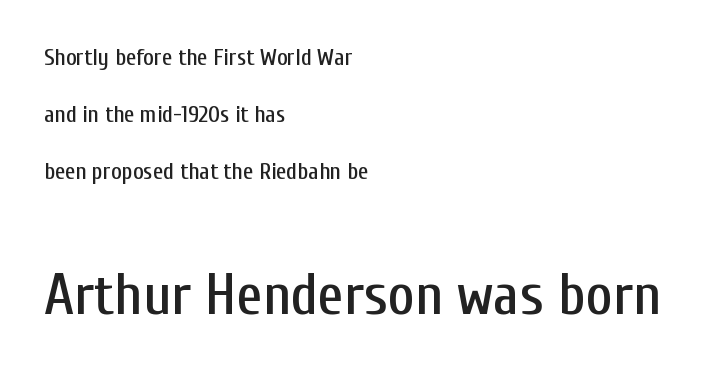
The image shows 58 px condensed sans-serif type, upright; set left-aligned, loose line spacing (2.48x), normal letter spacing, not underlined; the second (bottom) block is 2.52x larger; low stroke contrast and a medium x-height.
